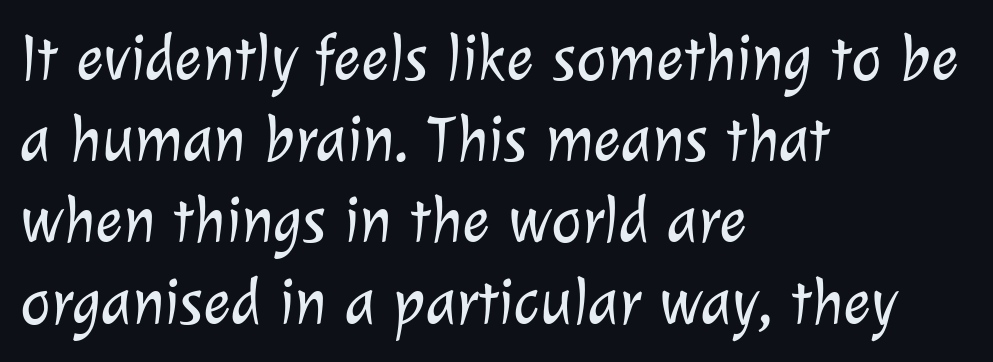
The image shows 65 px light sans-serif type; set left-aligned, normal line spacing (1.25x), normal letter spacing, not underlined; low stroke contrast and a medium x-height.
